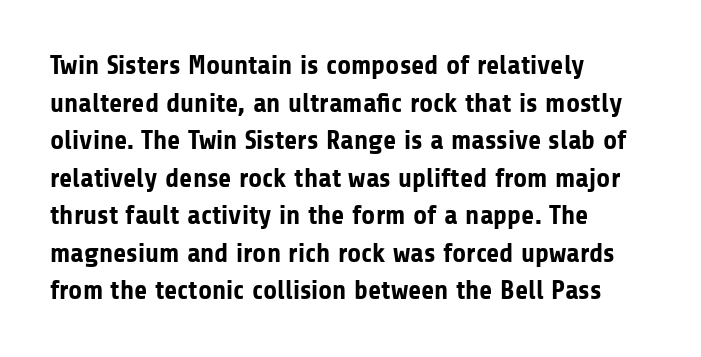
{"italic": "no", "bold": "yes", "underline": "no", "align": "left", "line_spacing": "normal", "line_spacing_ratio": 1.39, "letter_spacing": "normal", "letter_spacing_em": 0.0, "glyph_px": 27}
